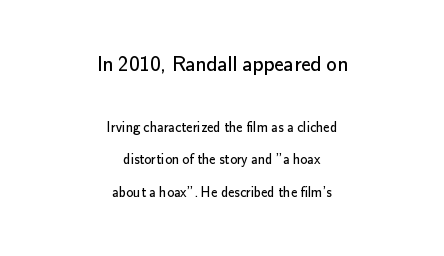
{"italic": "no", "bold": "no", "underline": "no", "align": "center", "line_spacing": "loose", "line_spacing_ratio": 2.33, "letter_spacing": "normal", "letter_spacing_em": 0.0, "larger_block": "first", "size_ratio": 1.5, "glyph_px": 21}
